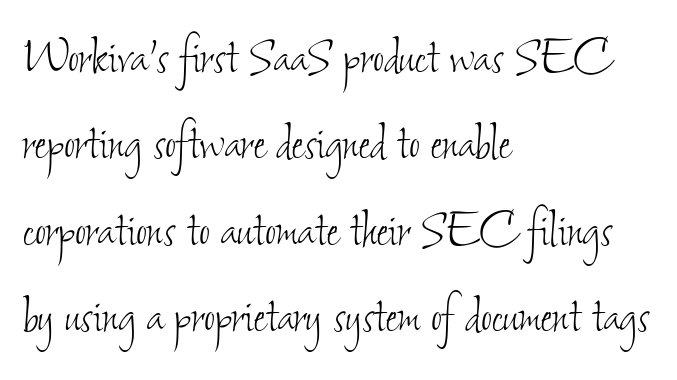
{"bold": "no", "weight": "thin", "width": "condensed", "stroke_contrast": "low", "x_height": "small", "monospaced": "no", "underline": "no", "align": "left", "line_spacing": "normal", "line_spacing_ratio": 1.44, "letter_spacing": "normal", "letter_spacing_em": 0.0, "glyph_px": 60}
